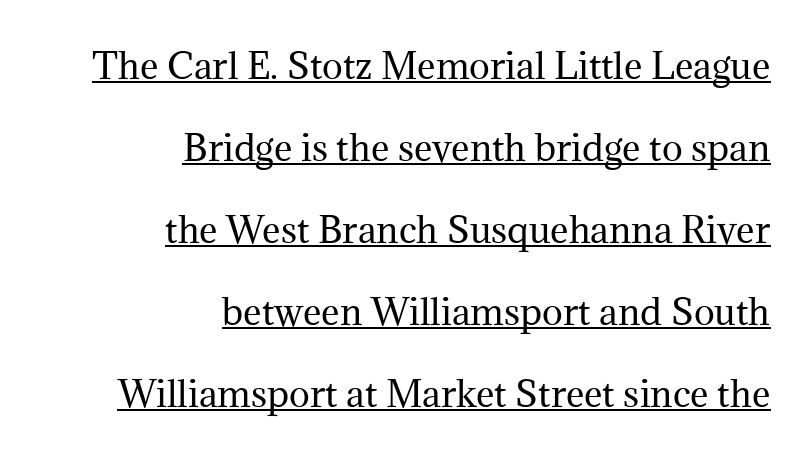
Upright lettering throughout. Glance below the letters and you will spot a drawn line. Horizontally, the lines are justified to the trailing edge only. Leading is clearly above the norm, producing a sparse column. The line texture is even and compact thanks to regular tracking.
